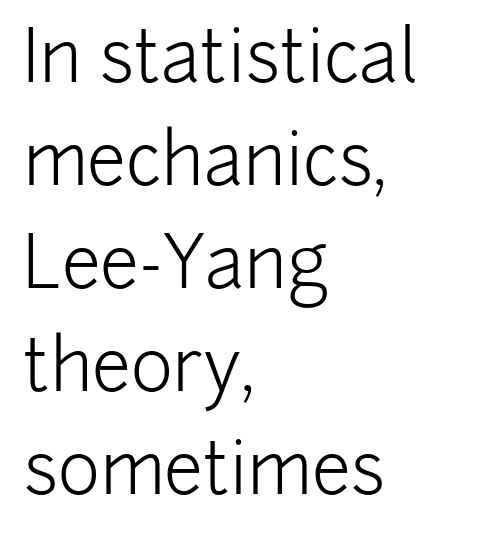
The image shows 71 px light sans-serif type, upright; set left-aligned, normal line spacing (1.45x), normal letter spacing, not underlined; low stroke contrast and a medium x-height.
